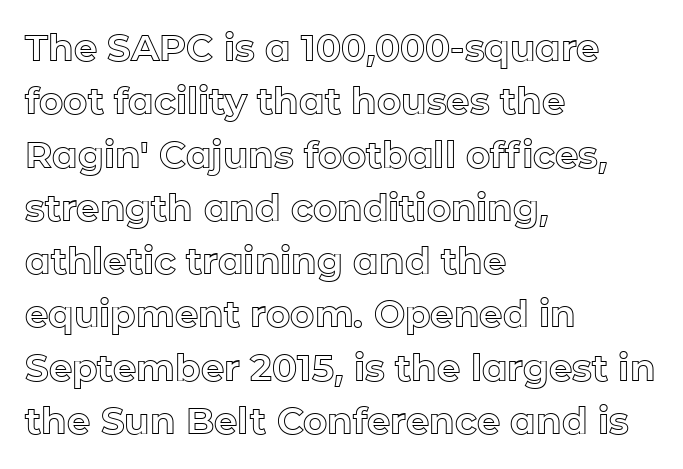
Q: Is the text italic (slanted)? A: No, it is upright.
Q: Is the text underlined? A: No.
Q: How is the paragraph aligned? A: Left-aligned.
Q: Is the spacing between letters normal or unusually wide? A: Normal.
Q: Is the spacing between lines tight, normal or loose? A: Normal.
Q: Width (condensed, normal, or wide)? A: Normal.
Q: x-height? A: Medium.
Q: Monospaced? A: No.
